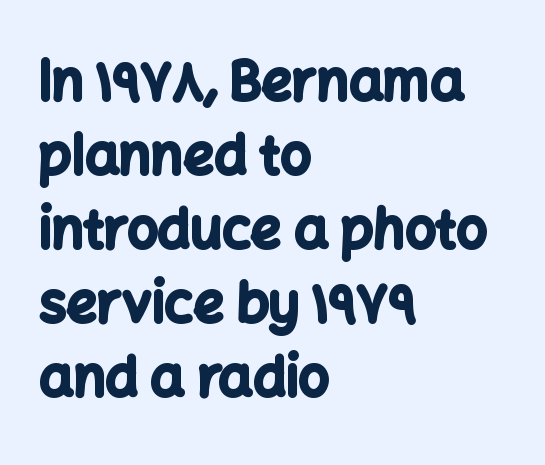
{"serif": "no", "italic": "no", "bold": "yes", "weight": "bold", "width": "normal", "stroke_contrast": "low", "x_height": "medium", "monospaced": "no", "underline": "no", "align": "left", "line_spacing": "normal", "line_spacing_ratio": 1.37, "letter_spacing": "normal", "letter_spacing_em": 0.0, "glyph_px": 54}
